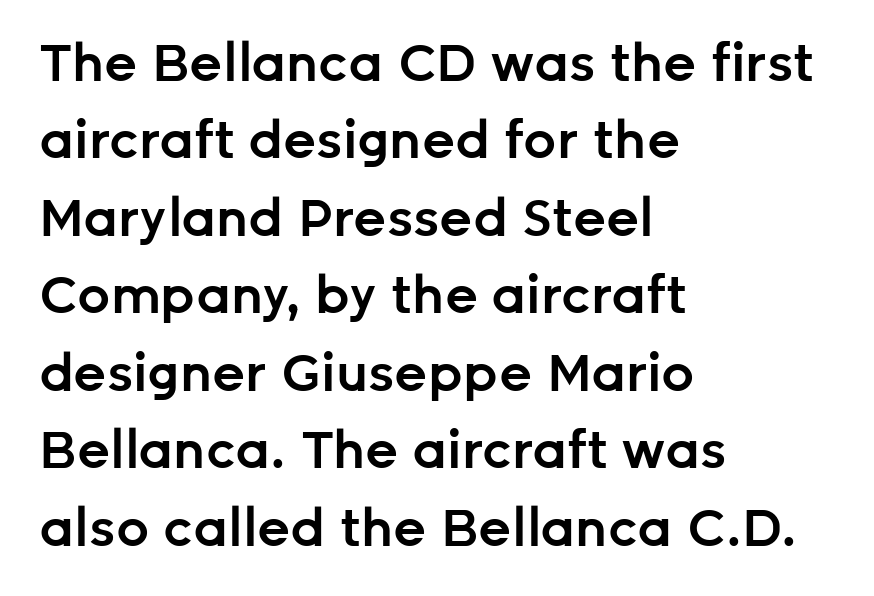
{"serif": "no", "italic": "no", "bold": "semi", "weight": "semibold", "width": "normal", "stroke_contrast": "low", "x_height": "medium", "monospaced": "no", "underline": "no", "align": "left", "line_spacing": "normal", "line_spacing_ratio": 1.49, "letter_spacing": "normal", "letter_spacing_em": 0.0, "glyph_px": 52}
